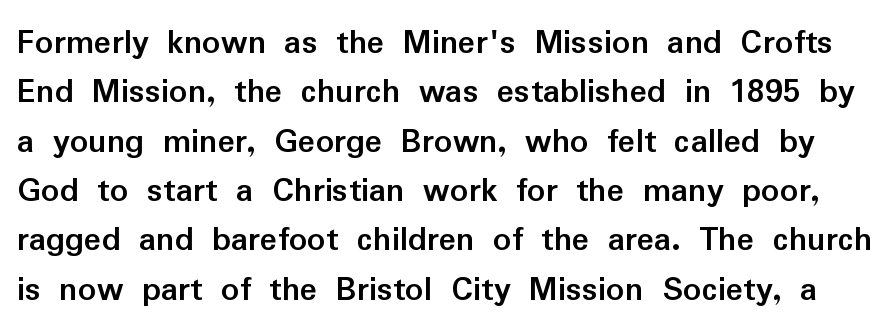
{"serif": "no", "italic": "no", "bold": "yes", "weight": "semibold", "width": "normal", "stroke_contrast": "low", "x_height": "medium", "monospaced": "no", "underline": "no", "line_spacing": "normal", "line_spacing_ratio": 1.37, "letter_spacing": "normal", "letter_spacing_em": 0.0, "glyph_px": 36}
